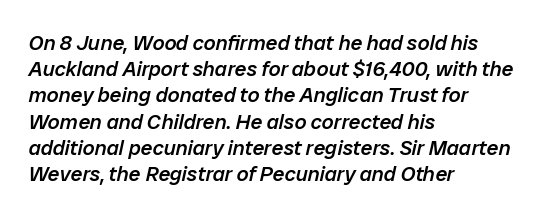
{"italic": "yes", "lean": "right", "slant_degrees": 12, "bold": "semi", "underline": "no", "align": "left", "line_spacing": "normal", "line_spacing_ratio": 1.25, "letter_spacing": "normal", "letter_spacing_em": 0.0, "glyph_px": 21}
